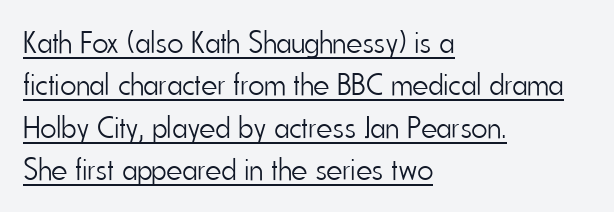
Q: Is the text bold? A: No.
Q: Is the text italic (slanted)? A: No, it is upright.
Q: Is the typeface a serif or a sans-serif typeface? A: Sans-serif.
Q: Is the text underlined? A: Yes.
Q: How is the paragraph aligned? A: Left-aligned.
Q: Is the spacing between letters normal or unusually wide? A: Normal.
Q: Is the spacing between lines tight, normal or loose? A: Normal.
Q: Width (condensed, normal, or wide)? A: Condensed.
Q: Stroke contrast? A: Low.
Q: x-height? A: Small.
Q: Monospaced? A: No.
